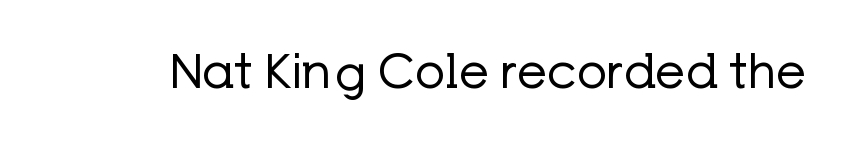
{"serif": "no", "italic": "no", "bold": "no", "weight": "regular", "width": "normal", "stroke_contrast": "low", "x_height": "medium", "monospaced": "no", "underline": "no", "letter_spacing": "normal", "letter_spacing_em": 0.0, "glyph_px": 47}
